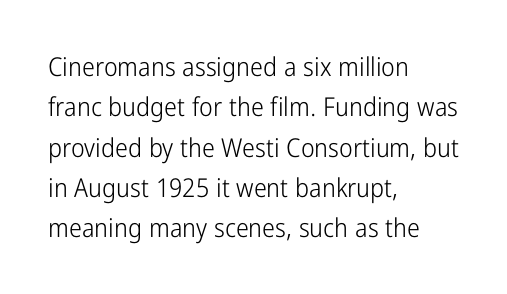
Q: Is the text bold? A: No.
Q: Is the text italic (slanted)? A: No, it is upright.
Q: Is the text underlined? A: No.
Q: How is the paragraph aligned? A: Left-aligned.
Q: Is the spacing between letters normal or unusually wide? A: Normal.
Q: Is the spacing between lines tight, normal or loose? A: Normal.
